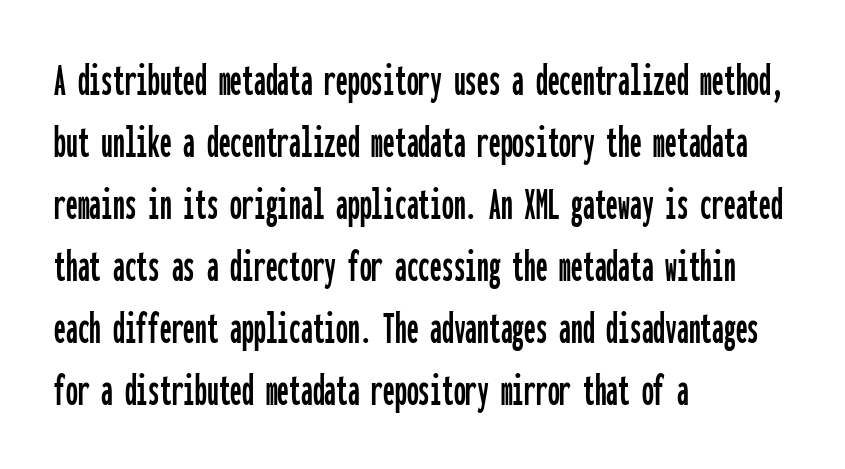
Q: Is the text italic (slanted)? A: No, it is upright.
Q: Is the typeface a serif or a sans-serif typeface? A: Sans-serif.
Q: Is the text underlined? A: No.
Q: How is the paragraph aligned? A: Left-aligned.
Q: Is the spacing between letters normal or unusually wide? A: Normal.
Q: Is the spacing between lines tight, normal or loose? A: Normal.
Q: Width (condensed, normal, or wide)? A: Condensed.
Q: Stroke contrast? A: Low.
Q: x-height? A: Medium.
Q: Monospaced? A: Yes.
